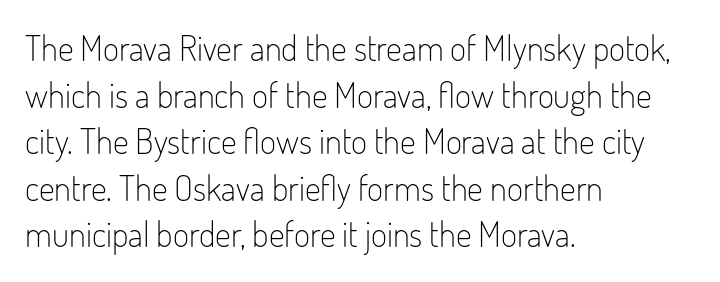
The rendering shows plain stroke endings on the letterforms — a sans-serif design. The lines are quadded left. You could not count columns in this text — the font is proportionally spaced. Vertical stems look standard width or narrower in stroke. You could call the tracking neutral — neither tight nor loose. Ascenders rise straight up at ninety degrees.
